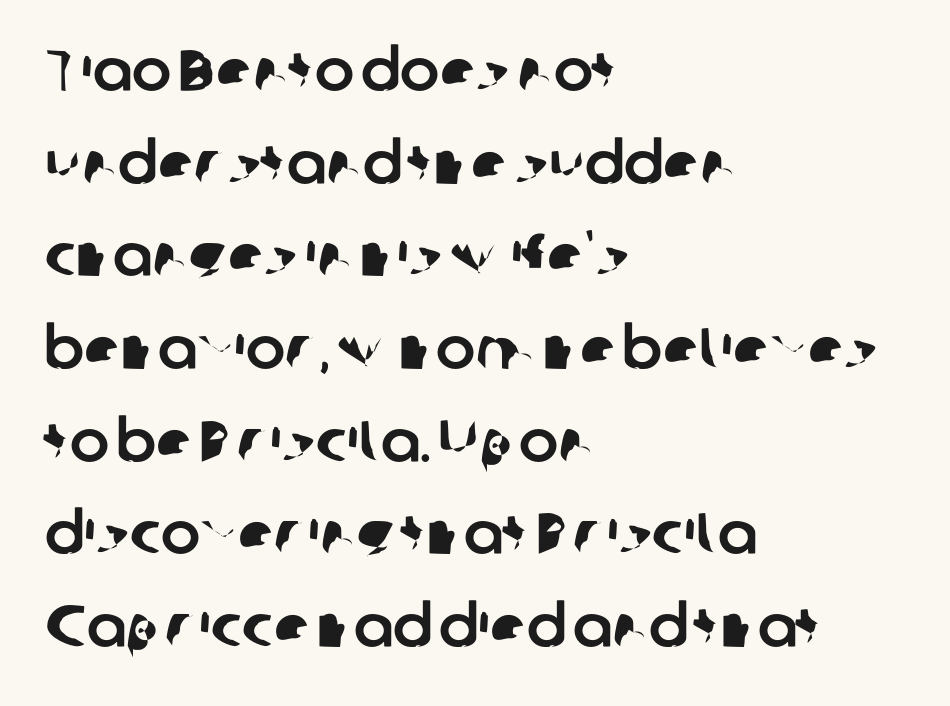
The image shows 59 px sans-serif type; set left-aligned, normal line spacing (1.57x), normal letter spacing, not underlined; low stroke contrast and a medium x-height.
